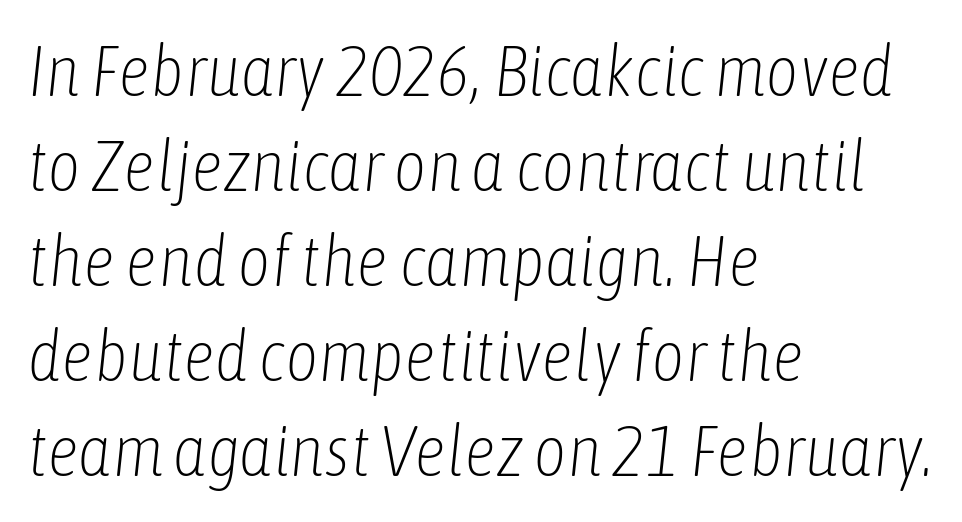
{"italic": "yes", "lean": "right", "slant_degrees": 6, "bold": "no", "weight": "light", "width": "condensed", "stroke_contrast": "low", "x_height": "medium", "monospaced": "no", "underline": "no", "align": "left", "line_spacing": "normal", "line_spacing_ratio": 1.32, "letter_spacing": "normal", "letter_spacing_em": 0.0, "glyph_px": 72}
